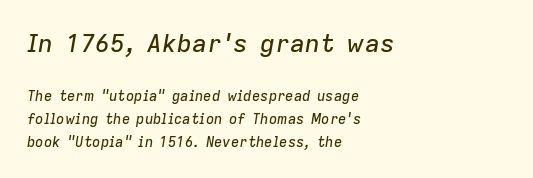
{"italic": "yes", "lean": "right", "slant_degrees": 9, "underline": "no", "align": "left", "line_spacing": "normal", "line_spacing_ratio": 1.62, "letter_spacing": "normal", "letter_spacing_em": 0.0, "larger_block": "first", "size_ratio": 1.79, "glyph_px": 25}
